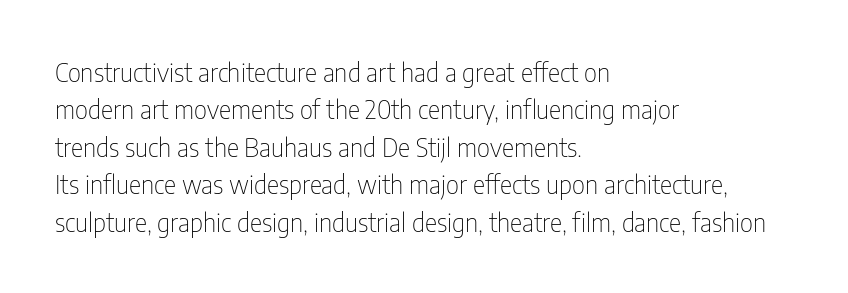
{"italic": "no", "bold": "no", "underline": "no", "align": "left", "line_spacing": "normal", "line_spacing_ratio": 1.44, "letter_spacing": "normal", "letter_spacing_em": 0.0, "glyph_px": 26}
